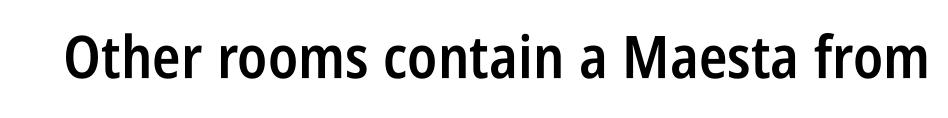
{"serif": "no", "italic": "no", "bold": "semi", "weight": "semibold", "width": "condensed", "stroke_contrast": "low", "x_height": "large", "monospaced": "no", "underline": "no", "letter_spacing": "normal", "letter_spacing_em": 0.0, "glyph_px": 59}
